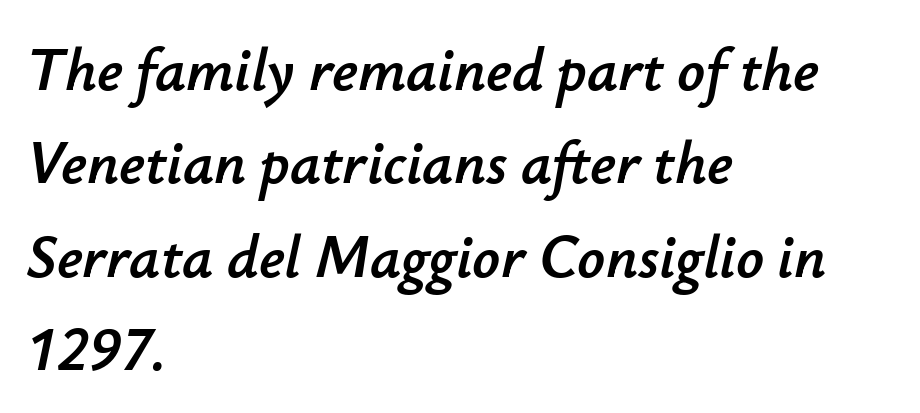
Q: Is the text italic (slanted)? A: Yes, it leans right by about 12 degrees.
Q: Is the text underlined? A: No.
Q: How is the paragraph aligned? A: Left-aligned.
Q: Is the spacing between letters normal or unusually wide? A: Normal.
Q: Is the spacing between lines tight, normal or loose? A: Normal.
Q: Width (condensed, normal, or wide)? A: Normal.
Q: Stroke contrast? A: Low.
Q: x-height? A: Small.
Q: Monospaced? A: No.
